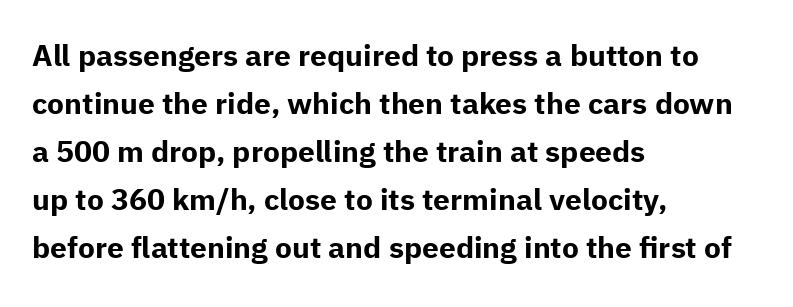
{"serif": "no", "italic": "no", "bold": "yes", "weight": "bold", "width": "normal", "stroke_contrast": "low", "x_height": "medium", "monospaced": "no", "underline": "no", "align": "left", "line_spacing": "normal", "line_spacing_ratio": 1.6, "letter_spacing": "normal", "letter_spacing_em": 0.0, "glyph_px": 30}
